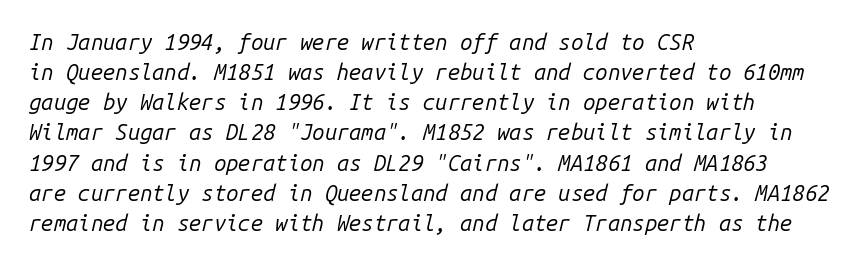
{"italic": "yes", "lean": "right", "slant_degrees": 14, "bold": "no", "underline": "no", "align": "left", "line_spacing": "normal", "line_spacing_ratio": 1.37, "letter_spacing": "normal", "letter_spacing_em": 0.0, "glyph_px": 22}
